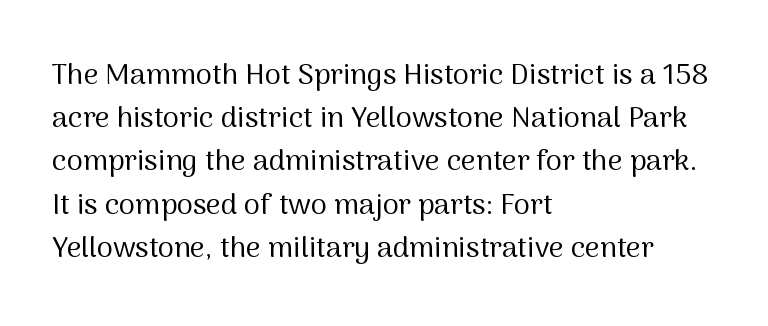
The image shows 29 px regular-weight sans-serif type, upright; set left-aligned, normal line spacing (1.49x), normal letter spacing, not underlined; medium stroke contrast and a medium x-height.
